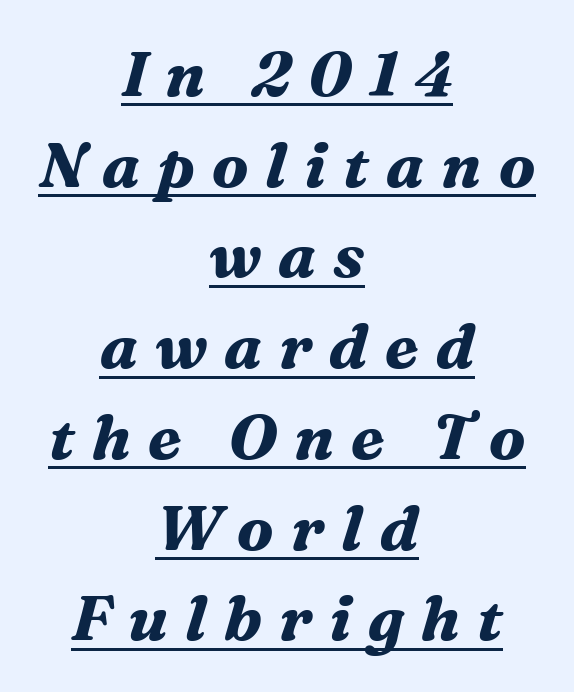
{"serif": "yes", "italic": "yes", "lean": "right", "slant_degrees": 16, "bold": "yes", "weight": "bold", "width": "normal", "stroke_contrast": "medium", "x_height": "medium", "monospaced": "no", "underline": "yes", "align": "center", "line_spacing": "normal", "line_spacing_ratio": 1.44, "letter_spacing": "wide", "letter_spacing_em": 0.27, "glyph_px": 63}
